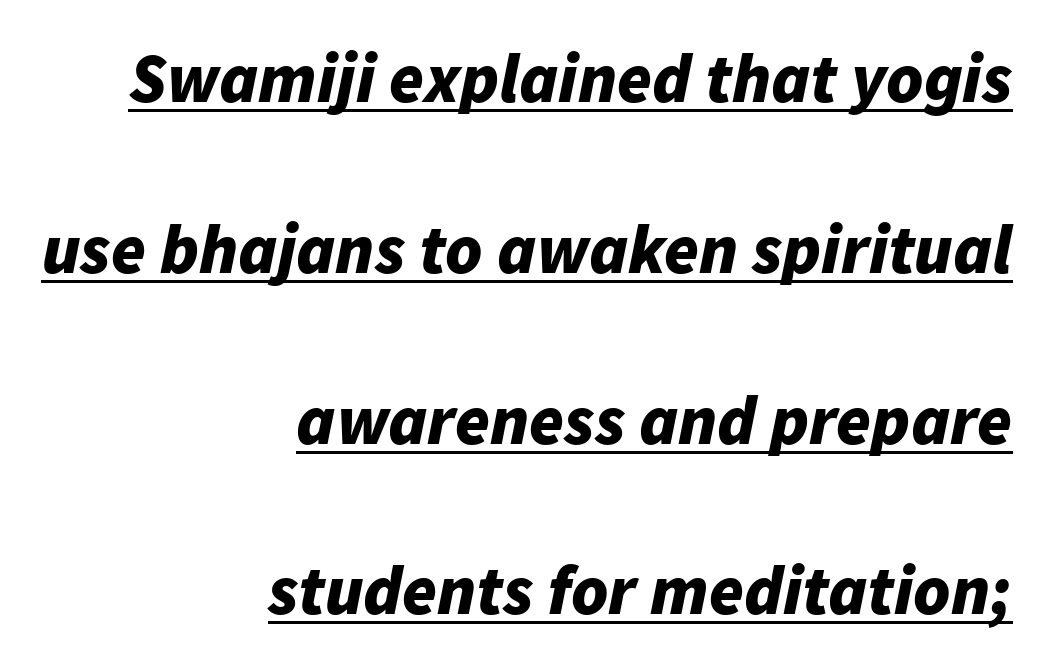
{"italic": "yes", "lean": "right", "slant_degrees": 11, "bold": "yes", "weight": "bold", "width": "normal", "stroke_contrast": "low", "x_height": "medium", "monospaced": "no", "underline": "yes", "align": "right", "line_spacing": "loose", "line_spacing_ratio": 2.44, "letter_spacing": "normal", "letter_spacing_em": 0.0, "glyph_px": 70}
